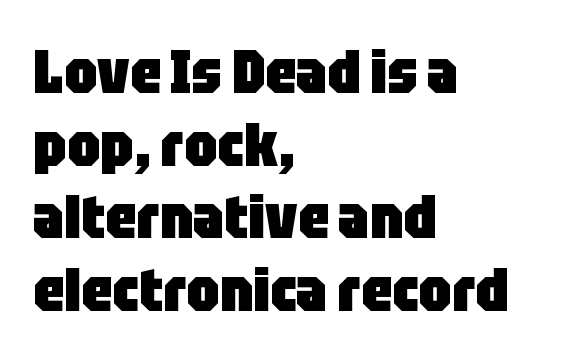
{"serif": "no", "italic": "no", "bold": "yes", "weight": "heavy", "width": "condensed", "stroke_contrast": "low", "x_height": "large", "monospaced": "no", "underline": "no", "align": "left", "line_spacing_ratio": 1.21, "letter_spacing": "normal", "letter_spacing_em": 0.0, "glyph_px": 60}
